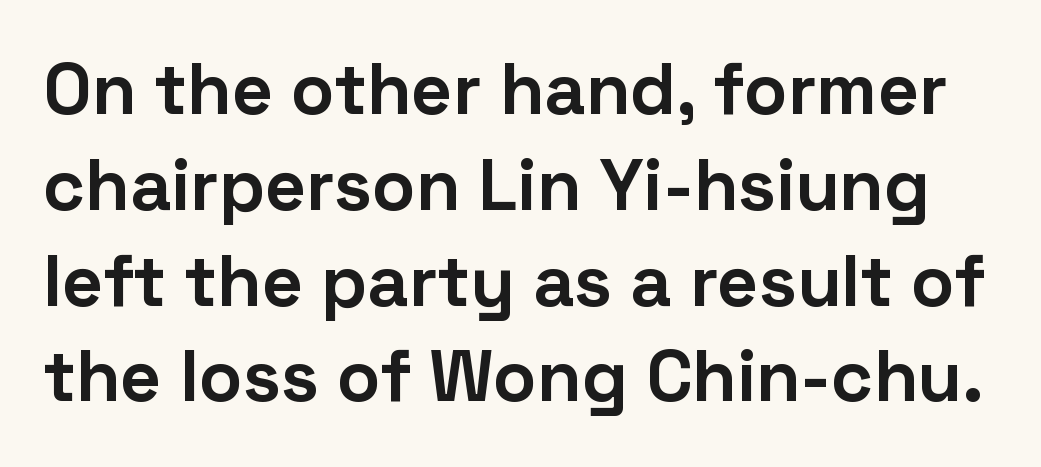
Each row of text sits above clean, open space. Default kerning and tracking; the words read as compact shapes. The letters advance in unequal steps, a hallmark of proportional type. The letters stand upright; this is a roman face. Compared with an ordinary text face, these strokes are far heavier — a full bold.
